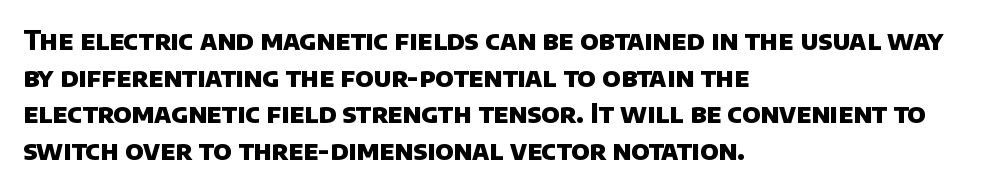
{"bold": "yes", "underline": "no", "align": "left", "line_spacing": "normal", "line_spacing_ratio": 1.41, "letter_spacing": "normal", "letter_spacing_em": 0.0, "glyph_px": 26}
